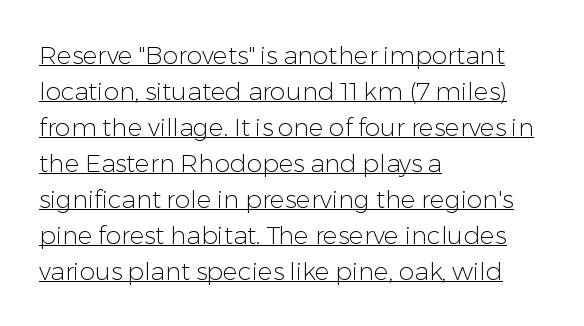
The image shows 25 px text type, upright; set left-aligned, normal line spacing (1.44x), normal letter spacing, underlined.
